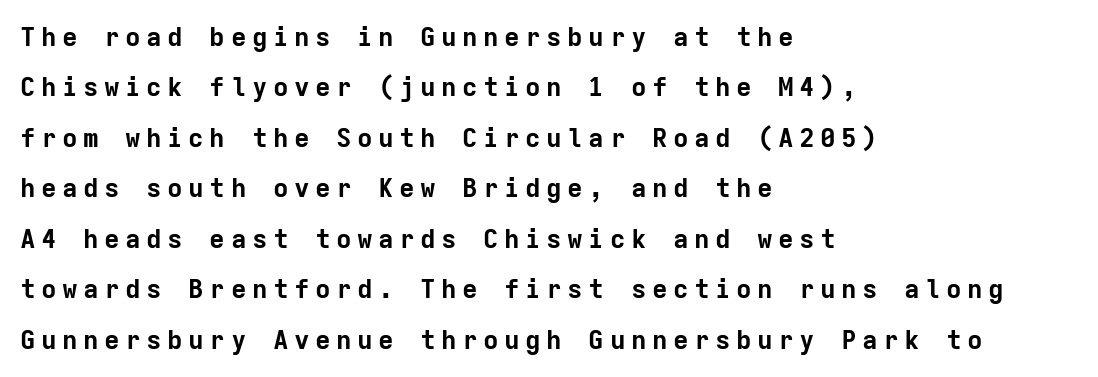
Posture: straight, roman, zero tilt. Plain, unruled lines of type. The gaps between neighbouring characters are conspicuously large. The paragraph shown leans on its left margin. The leading is generous, giving the passage an open texture.
